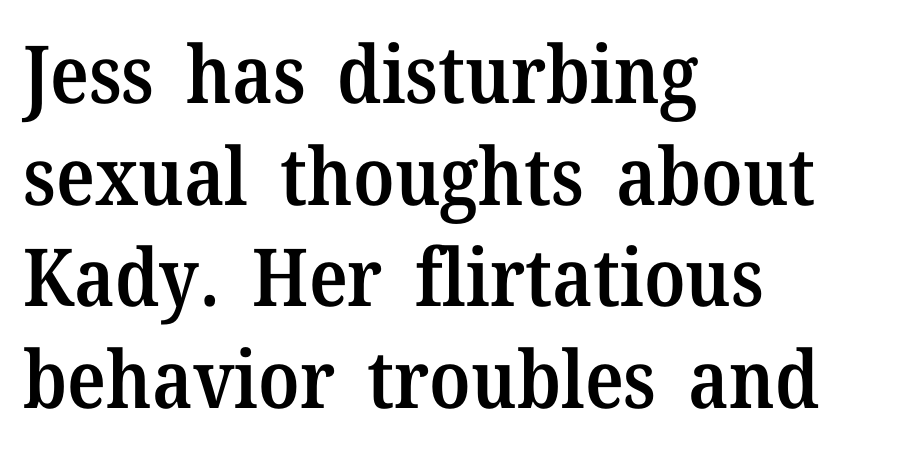
The image shows 80 px semibold serif type, upright; set left-aligned, normal line spacing (1.27x), normal letter spacing, not underlined; medium stroke contrast and a medium x-height.
